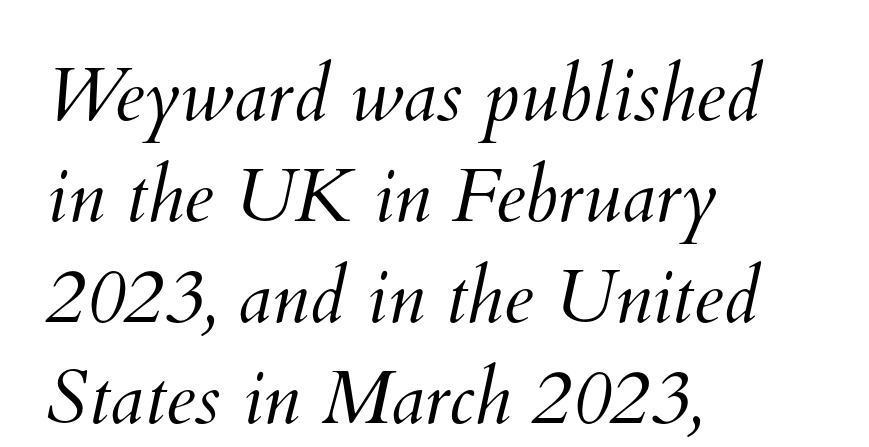
Evenly set lines give the paragraph a standard silhouette. Type without underlining. Look at the tracking — it's just the regular setting, nothing added. Every row of glyphs begins at an identical x-position on the left. No heavy texture on the line: the type isn't bold. The rendering uses natural spacing where letterforms have individual widths.
